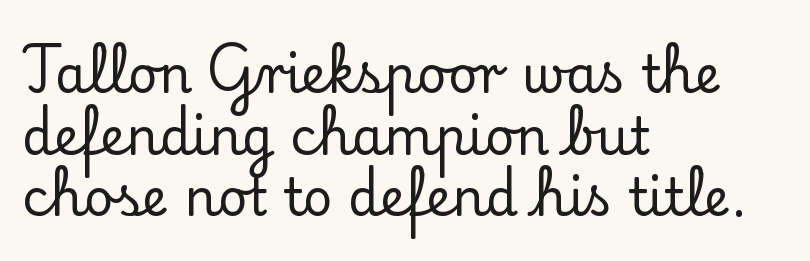
{"serif": "yes", "italic": "no", "width": "normal", "stroke_contrast": "low", "x_height": "small", "monospaced": "no", "underline": "no", "align": "left", "line_spacing_ratio": 1.21, "letter_spacing": "normal", "letter_spacing_em": 0.0, "glyph_px": 51}
